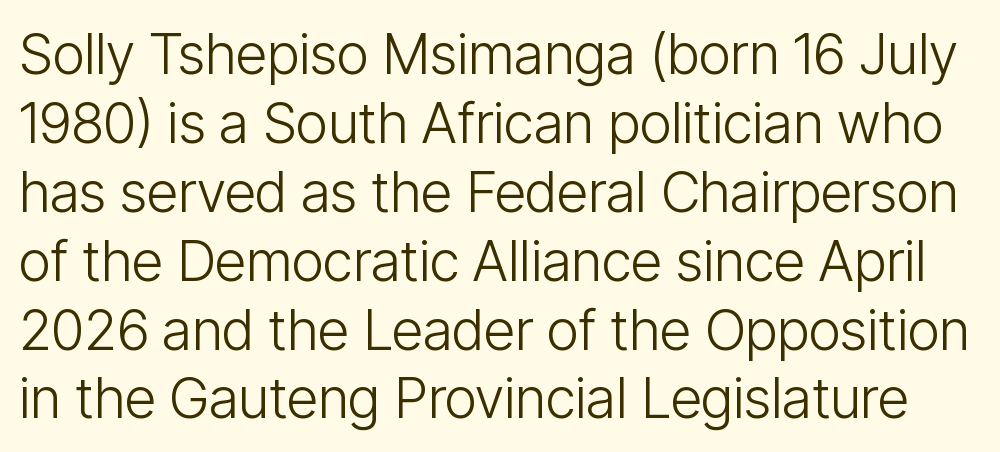
{"serif": "no", "italic": "no", "bold": "no", "weight": "light", "width": "condensed", "stroke_contrast": "low", "x_height": "medium", "monospaced": "no", "underline": "no", "line_spacing_ratio": 1.23, "letter_spacing": "normal", "letter_spacing_em": 0.0, "glyph_px": 56}
